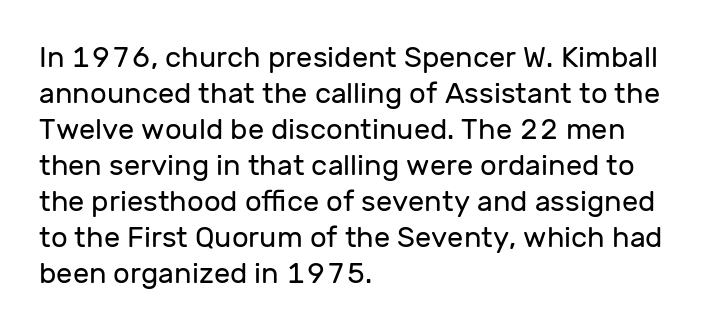
The image shows 29 px regular-weight sans-serif type, upright; set left-aligned, line spacing 1.24x, normal letter spacing, not underlined; low stroke contrast and a medium x-height.
